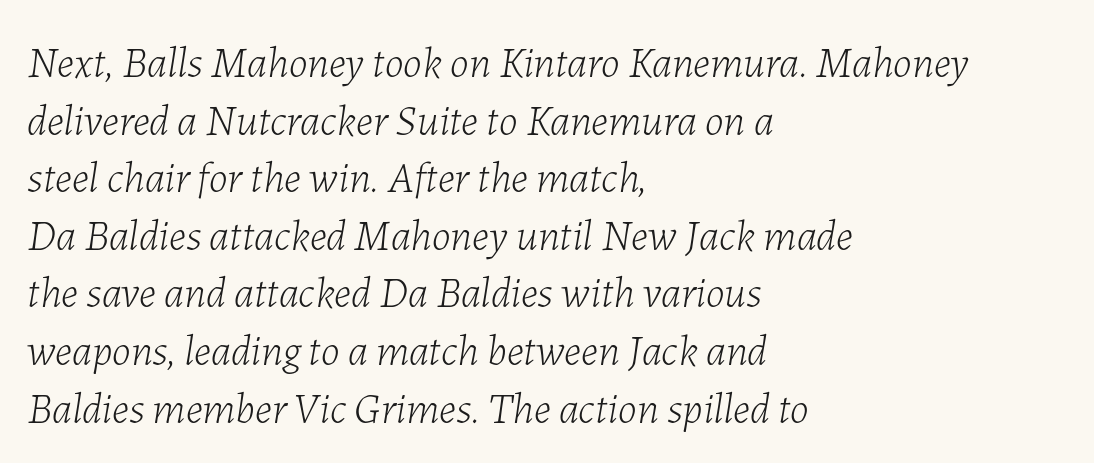
{"italic": "yes", "lean": "right", "slant_degrees": 7, "bold": "no", "weight": "light", "width": "normal", "stroke_contrast": "low", "x_height": "medium", "monospaced": "no", "underline": "no", "align": "left", "line_spacing": "normal", "line_spacing_ratio": 1.34, "letter_spacing": "normal", "letter_spacing_em": 0.0, "glyph_px": 43}
